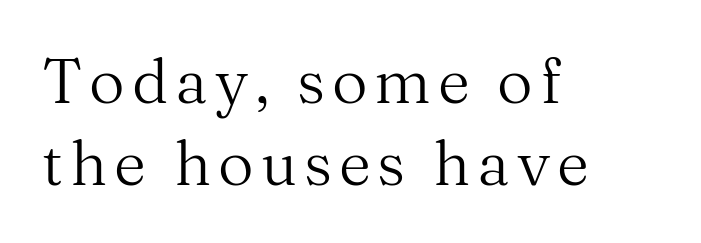
The image shows 62 px regular-weight serif type, upright; set left-aligned, normal line spacing (1.32x), not underlined; medium stroke contrast and a medium x-height.
